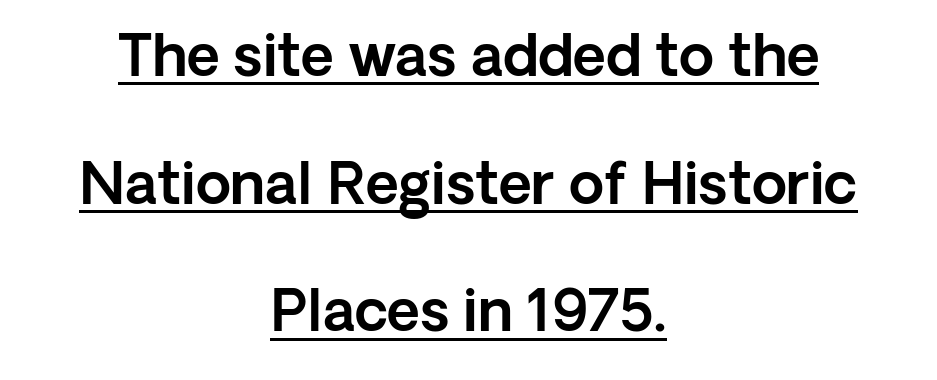
Q: Is the text italic (slanted)? A: No, it is upright.
Q: Is the typeface a serif or a sans-serif typeface? A: Sans-serif.
Q: Is the text underlined? A: Yes.
Q: How is the paragraph aligned? A: Centered.
Q: Is the spacing between letters normal or unusually wide? A: Normal.
Q: Is the spacing between lines tight, normal or loose? A: Loose.
Q: Width (condensed, normal, or wide)? A: Normal.
Q: x-height? A: Medium.
Q: Monospaced? A: No.
